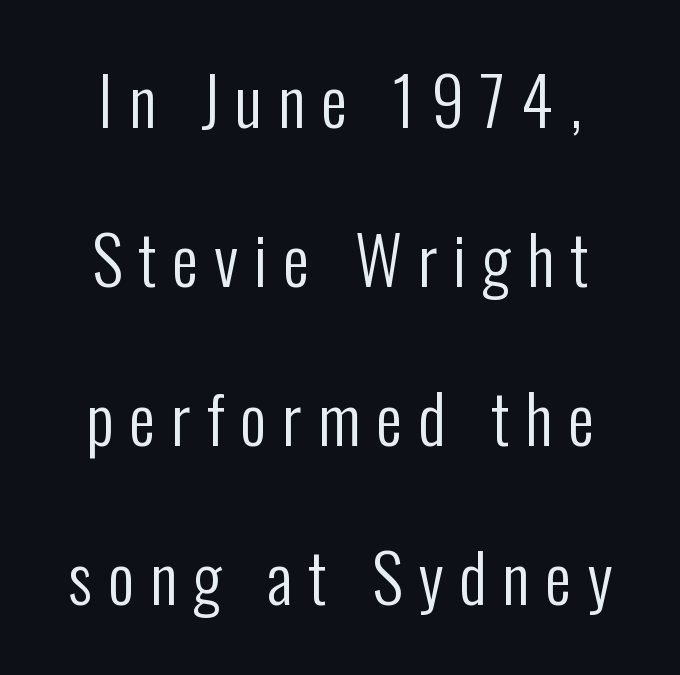
{"serif": "no", "italic": "no", "bold": "no", "weight": "regular", "width": "condensed", "stroke_contrast": "low", "x_height": "medium", "monospaced": "no", "underline": "no", "line_spacing": "loose", "line_spacing_ratio": 2.41, "letter_spacing": "wide", "letter_spacing_em": 0.24, "glyph_px": 66}
